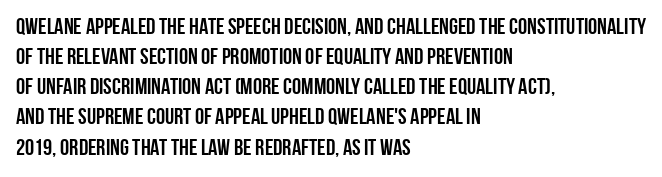
{"italic": "no", "bold": "yes", "underline": "no", "align": "left", "line_spacing": "normal", "line_spacing_ratio": 1.31, "letter_spacing": "normal", "letter_spacing_em": 0.0, "glyph_px": 23}
